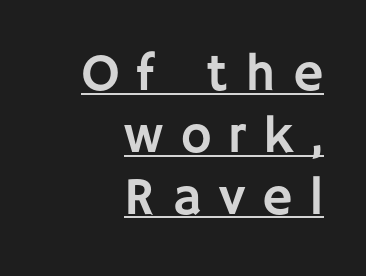
{"serif": "no", "italic": "no", "width": "normal", "stroke_contrast": "low", "x_height": "large", "monospaced": "no", "underline": "yes", "align": "right", "line_spacing_ratio": 1.19, "letter_spacing": "wide", "letter_spacing_em": 0.33, "glyph_px": 52}
